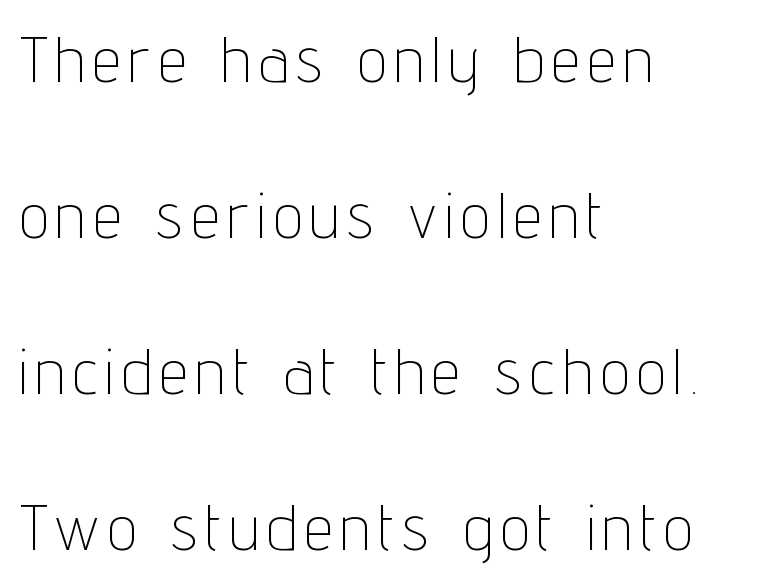
Q: Is the text bold? A: No.
Q: Is the text italic (slanted)? A: No, it is upright.
Q: Is the typeface a serif or a sans-serif typeface? A: Sans-serif.
Q: Is the text underlined? A: No.
Q: How is the paragraph aligned? A: Left-aligned.
Q: Is the spacing between lines tight, normal or loose? A: Loose.
Q: Width (condensed, normal, or wide)? A: Condensed.
Q: Stroke contrast? A: Low.
Q: x-height? A: Medium.
Q: Monospaced? A: No.
